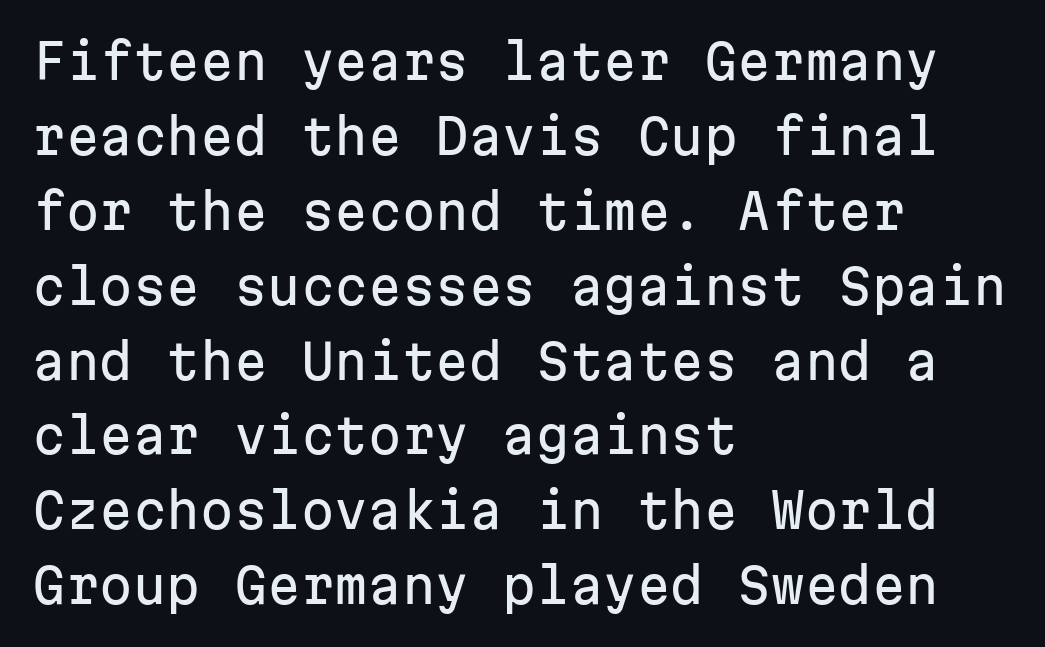
The image shows 48 px sans-serif type, upright, monospaced; set left-aligned, normal line spacing (1.56x), normal letter spacing, not underlined; low stroke contrast and a medium x-height.
